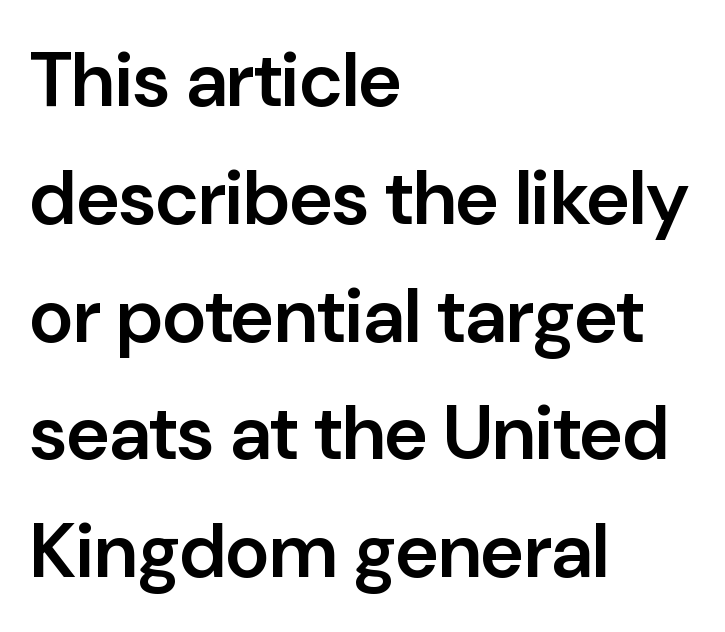
Q: Is the text bold? A: Semi-bold.
Q: Is the text italic (slanted)? A: No, it is upright.
Q: Is the typeface a serif or a sans-serif typeface? A: Sans-serif.
Q: Is the text underlined? A: No.
Q: How is the paragraph aligned? A: Left-aligned.
Q: Is the spacing between letters normal or unusually wide? A: Normal.
Q: Is the spacing between lines tight, normal or loose? A: Normal.
Q: Width (condensed, normal, or wide)? A: Normal.
Q: Stroke contrast? A: Low.
Q: x-height? A: Medium.
Q: Monospaced? A: No.
